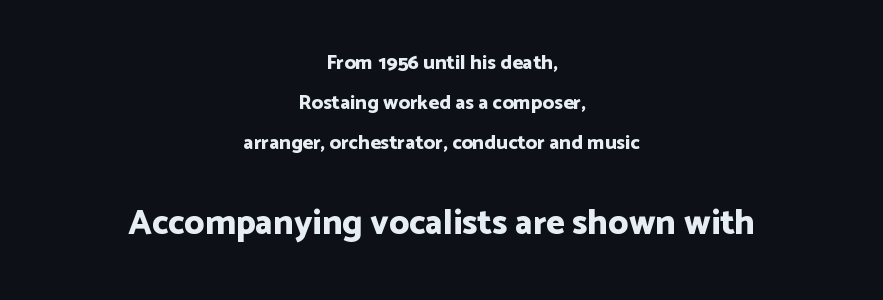
Q: Is the text bold? A: Yes.
Q: Is the text italic (slanted)? A: No, it is upright.
Q: Is the typeface a serif or a sans-serif typeface? A: Sans-serif.
Q: Is the text underlined? A: No.
Q: How is the paragraph aligned? A: Centered.
Q: Is the spacing between letters normal or unusually wide? A: Normal.
Q: Is the spacing between lines tight, normal or loose? A: Loose.
Q: Which block of text is set in a larger size, the first (top) or the second (bottom)? A: The second (bottom) one.
Q: Width (condensed, normal, or wide)? A: Normal.
Q: Stroke contrast? A: Low.
Q: x-height? A: Medium.
Q: Monospaced? A: No.
